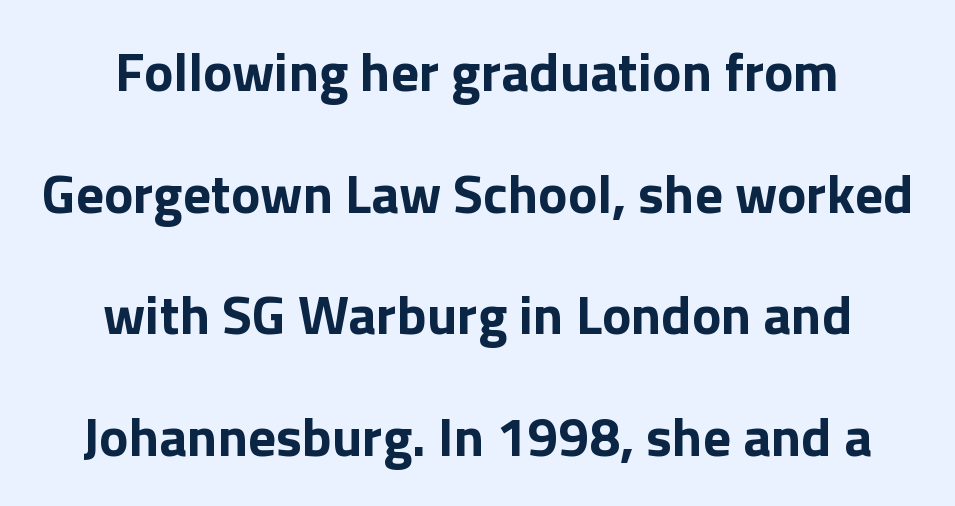
Q: Is the text bold? A: Yes.
Q: Is the text italic (slanted)? A: No, it is upright.
Q: Is the typeface a serif or a sans-serif typeface? A: Sans-serif.
Q: Is the text underlined? A: No.
Q: How is the paragraph aligned? A: Centered.
Q: Is the spacing between letters normal or unusually wide? A: Normal.
Q: Is the spacing between lines tight, normal or loose? A: Loose.
Q: Width (condensed, normal, or wide)? A: Normal.
Q: x-height? A: Medium.
Q: Monospaced? A: No.
